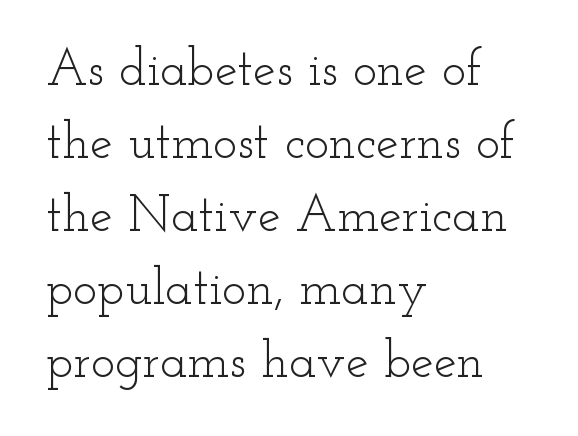
The image shows 51 px light, wide serif type, upright; set left-aligned, normal line spacing (1.43x), normal letter spacing, not underlined; low stroke contrast and a small x-height.
